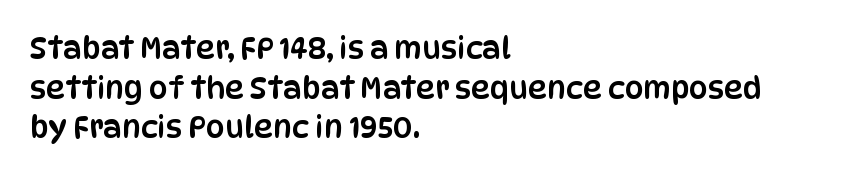
Q: Is the text italic (slanted)? A: No, it is upright.
Q: Is the typeface a serif or a sans-serif typeface? A: Sans-serif.
Q: Is the text underlined? A: No.
Q: How is the paragraph aligned? A: Left-aligned.
Q: Is the spacing between letters normal or unusually wide? A: Normal.
Q: Is the spacing between lines tight, normal or loose? A: Normal.
Q: Width (condensed, normal, or wide)? A: Condensed.
Q: Stroke contrast? A: Low.
Q: x-height? A: Large.
Q: Monospaced? A: No.
